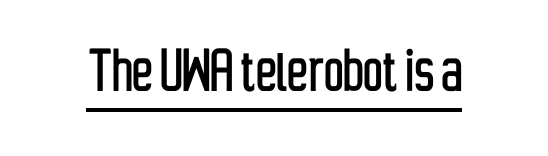
The image shows 69 px condensed sans-serif type, upright; set normal letter spacing, underlined; low stroke contrast and a medium x-height.
